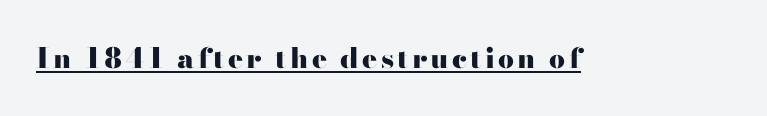
You can see a thin bar hugging the bottom of the glyphs. This rendering employs a face with finishing strokes, i.e., a serif. Posture: upright roman. Note the varied advance widths — an 'i' is clearly narrower than an 'm'.
